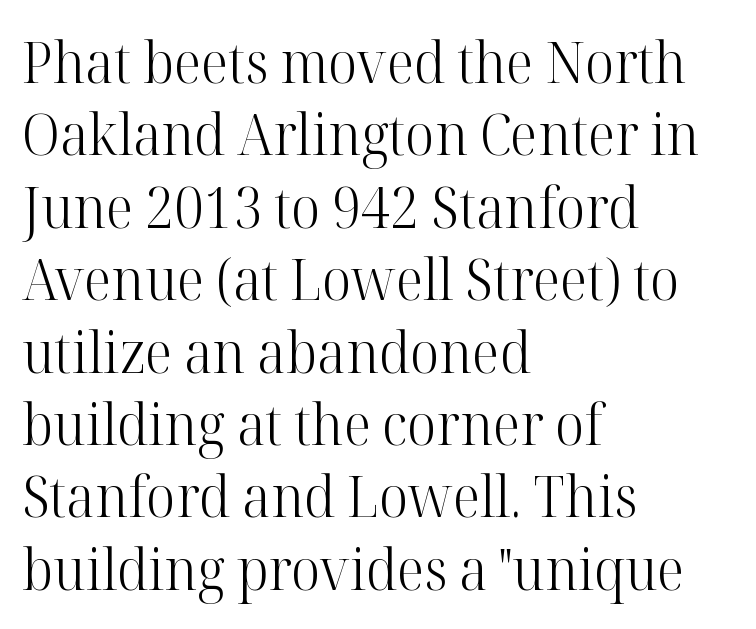
Q: Is the text bold? A: No.
Q: Is the text italic (slanted)? A: No, it is upright.
Q: Is the typeface a serif or a sans-serif typeface? A: Serif.
Q: Is the text underlined? A: No.
Q: How is the paragraph aligned? A: Left-aligned.
Q: Is the spacing between letters normal or unusually wide? A: Normal.
Q: Is the spacing between lines tight, normal or loose? A: Normal.
Q: Width (condensed, normal, or wide)? A: Normal.
Q: Stroke contrast? A: High.
Q: x-height? A: Medium.
Q: Monospaced? A: No.
